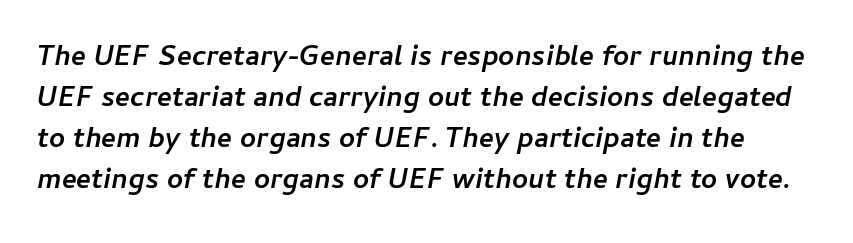
Stroke thickness is high; the sample reads as a true bold. Characters follow at the spacing the type designer built in. Whoever set this chose a conventional vertical rhythm. No word sits above an underline. These lines are rendered in a variable-pitch font. The text carries the slant typical of an italic or oblique font.
